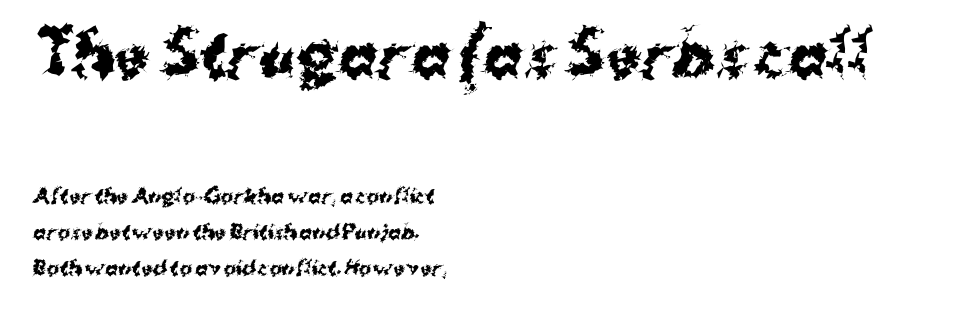
Character size in the leading block exceeds that of the trailing block. In terms of weight, the rendering is a true, heavy bold. Serif or sans? Sans — the stroke terminals are bare. The face used here is proportionally spaced, like ordinary book or web type. Between one letter and the next there's only the usual sliver of space.
